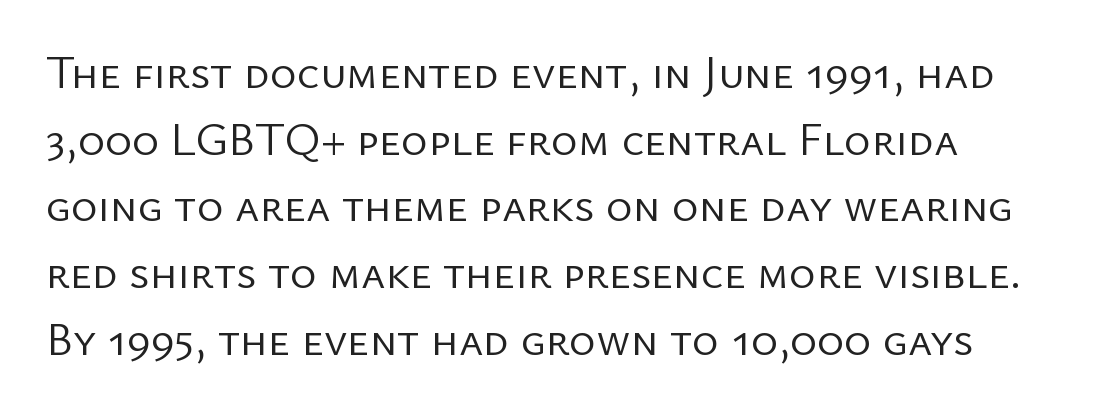
The image shows 46 px regular-weight sans-serif type, upright; set normal line spacing (1.45x), normal letter spacing, not underlined; low stroke contrast and a medium x-height.
